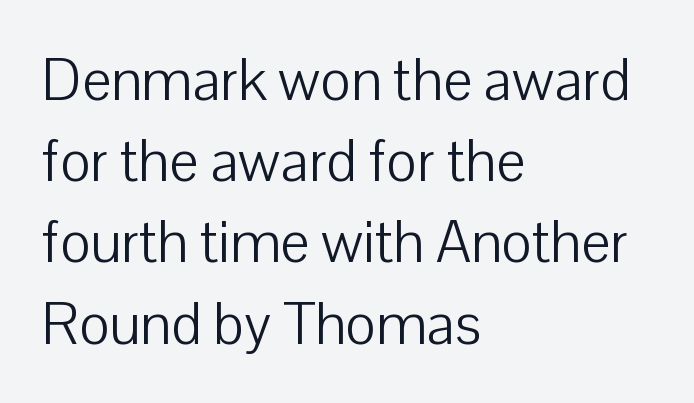
The ragged edge is on the right, which tells us the setting is flush left. Think of a printed novel: that variable character pitch is what you see here. The typeface has the unassuming heft of standard copy or less. These lines sit exactly where default settings would place them. The rendering shows plain stroke endings on the letterforms — a sans-serif design.
